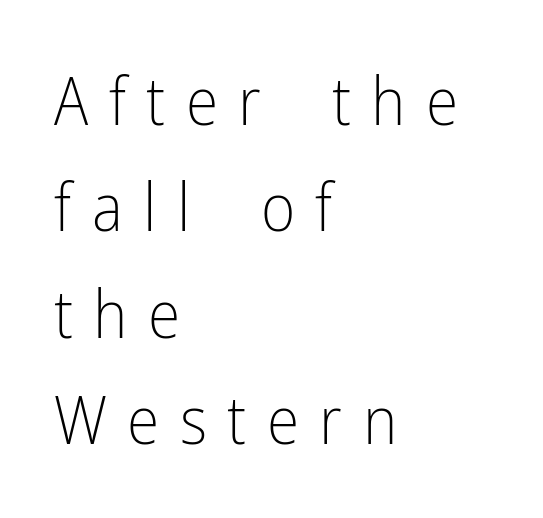
The image shows 66 px light, condensed sans-serif type, upright; set left-aligned, normal line spacing (1.61x), unusually wide letter spacing (+0.31 em), not underlined; low stroke contrast and a medium x-height.
